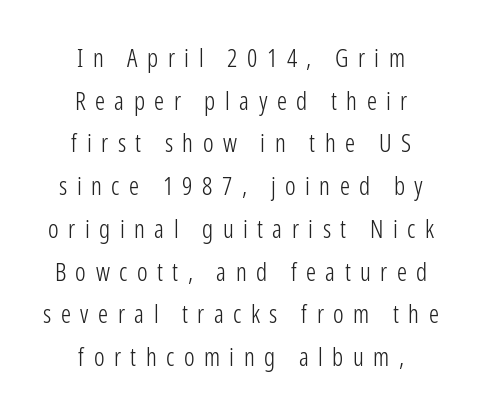
The image shows 25 px text type, upright; set centered, line spacing 1.71x, unusually wide letter spacing (+0.38 em), not underlined.
